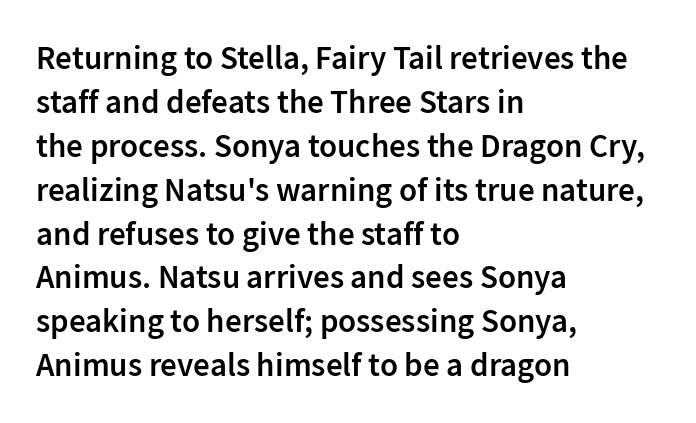
{"serif": "no", "italic": "no", "bold": "semi", "weight": "semibold", "width": "normal", "stroke_contrast": "low", "x_height": "medium", "monospaced": "no", "underline": "no", "align": "left", "line_spacing": "normal", "line_spacing_ratio": 1.33, "letter_spacing": "normal", "letter_spacing_em": 0.0, "glyph_px": 33}
